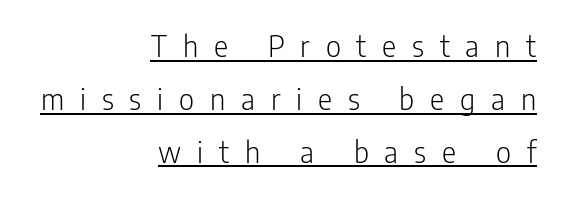
These lines are composed in type without serifs. The rows are spaced the way most documents space them. Posture: straight, roman, zero tilt. Is this a fixed-width face? No — the glyphs have proportional, varying widths.
